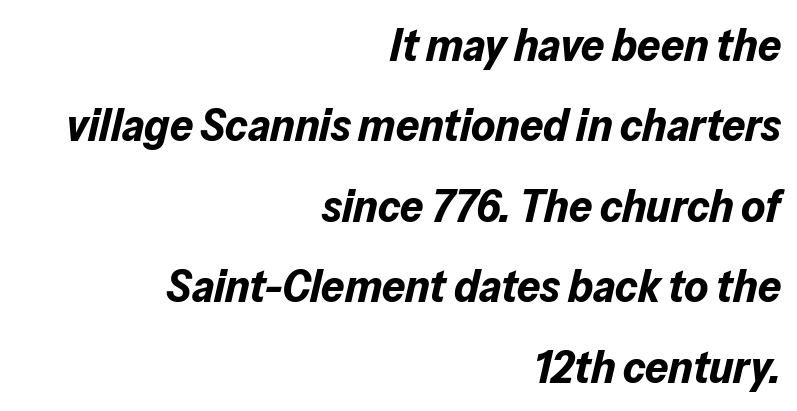
The image shows 46 px bold type, italic (leaning right); set right-aligned, line spacing 1.75x, normal letter spacing, not underlined; low stroke contrast and a medium x-height.
